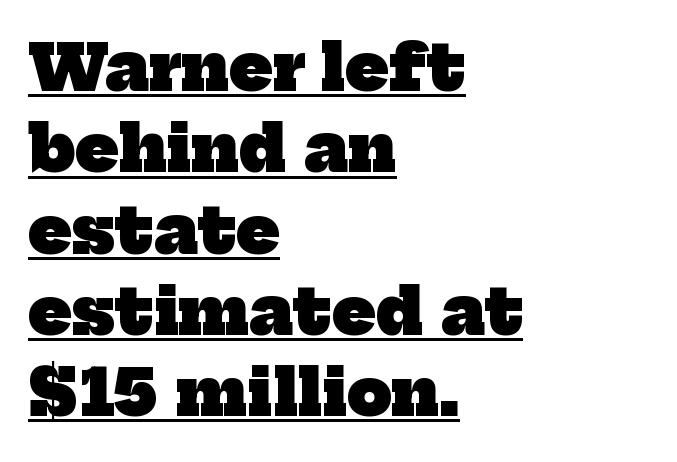
{"serif": "yes", "bold": "yes", "weight": "heavy", "width": "normal", "stroke_contrast": "low", "x_height": "medium", "monospaced": "no", "underline": "yes", "align": "left", "line_spacing": "normal", "line_spacing_ratio": 1.29, "letter_spacing": "normal", "letter_spacing_em": 0.0, "glyph_px": 63}
